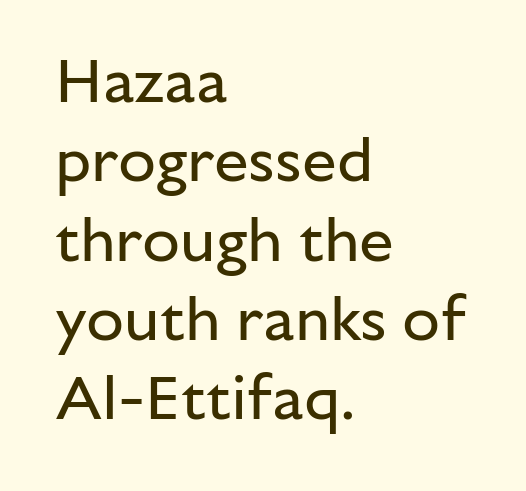
Descenders are the only things crossing below the line. Interline gaps are of average width in this sample. Horizontal alignment here is leftward, the default for most running prose. A typesetter would mark this as roman, not italic.
